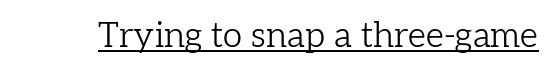
{"serif": "yes", "italic": "no", "bold": "no", "weight": "light", "width": "normal", "stroke_contrast": "low", "x_height": "medium", "monospaced": "no", "underline": "yes", "letter_spacing": "normal", "letter_spacing_em": 0.0, "glyph_px": 35}
